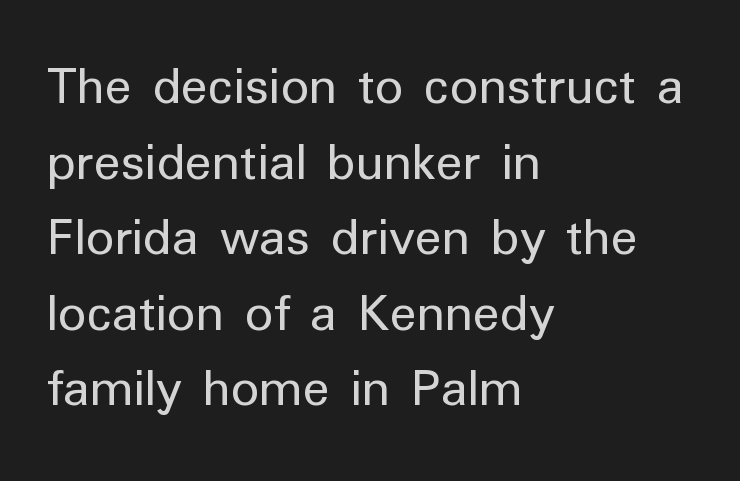
Q: Is the text bold? A: No.
Q: Is the text italic (slanted)? A: No, it is upright.
Q: Is the typeface a serif or a sans-serif typeface? A: Sans-serif.
Q: Is the text underlined? A: No.
Q: How is the paragraph aligned? A: Left-aligned.
Q: Is the spacing between letters normal or unusually wide? A: Normal.
Q: Is the spacing between lines tight, normal or loose? A: Normal.
Q: Width (condensed, normal, or wide)? A: Normal.
Q: Stroke contrast? A: Low.
Q: x-height? A: Medium.
Q: Monospaced? A: No.
